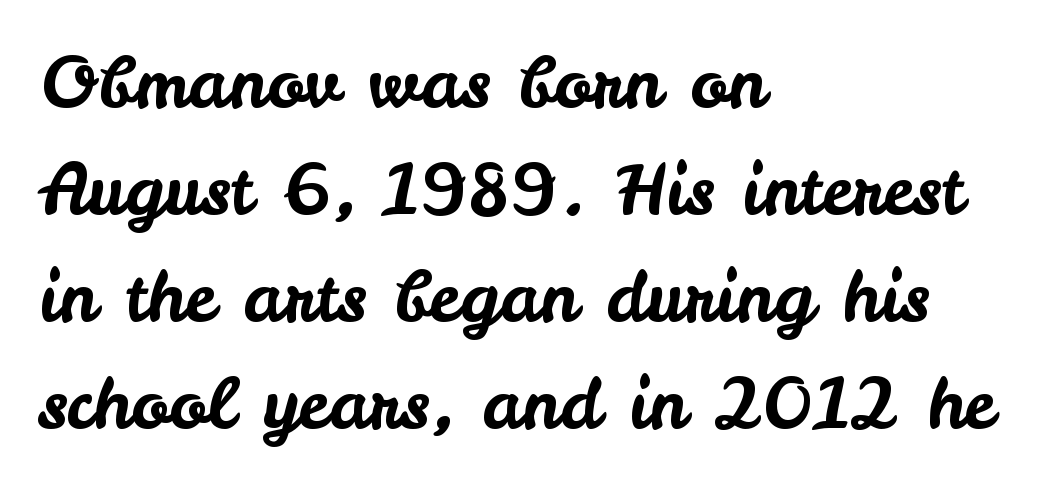
Q: Is the text italic (slanted)? A: Yes.
Q: Is the typeface a serif or a sans-serif typeface? A: Sans-serif.
Q: Is the text underlined? A: No.
Q: How is the paragraph aligned? A: Left-aligned.
Q: Is the spacing between letters normal or unusually wide? A: Normal.
Q: Is the spacing between lines tight, normal or loose? A: Normal.
Q: Width (condensed, normal, or wide)? A: Normal.
Q: Stroke contrast? A: Low.
Q: x-height? A: Small.
Q: Monospaced? A: No.
